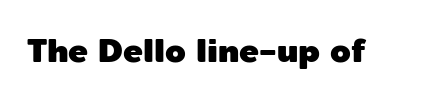
{"serif": "no", "italic": "no", "width": "normal", "x_height": "medium", "monospaced": "no", "underline": "no", "letter_spacing": "normal", "letter_spacing_em": 0.0, "glyph_px": 33}
